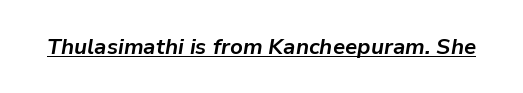
Does the lettering tilt? It does — this is italic. The type is set solid horizontally, with unmodified tracking. Decoration check: the copy is underlined. These words are printed bold, with thick strokes throughout.
